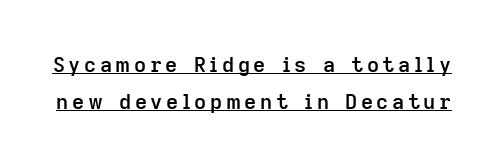
The axis of the letterforms is exactly vertical. Firm but not heavy-handed strokes: this text is semibold. Glance below the letters and you will spot a drawn line.
